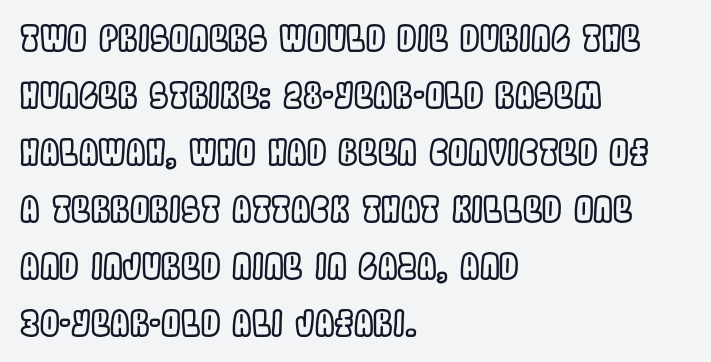
{"italic": "no", "width": "condensed", "x_height": "large", "monospaced": "no", "underline": "no", "align": "left", "line_spacing": "normal", "line_spacing_ratio": 1.63, "letter_spacing": "normal", "letter_spacing_em": 0.0, "glyph_px": 35}
